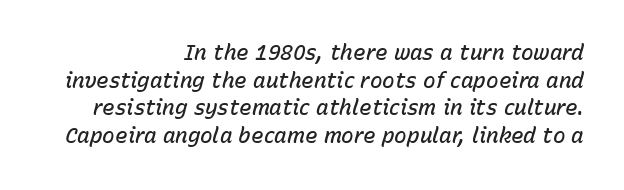
The image shows 21 px text type, italic (leaning right); set right-aligned, normal line spacing (1.32x), normal letter spacing, not underlined.
